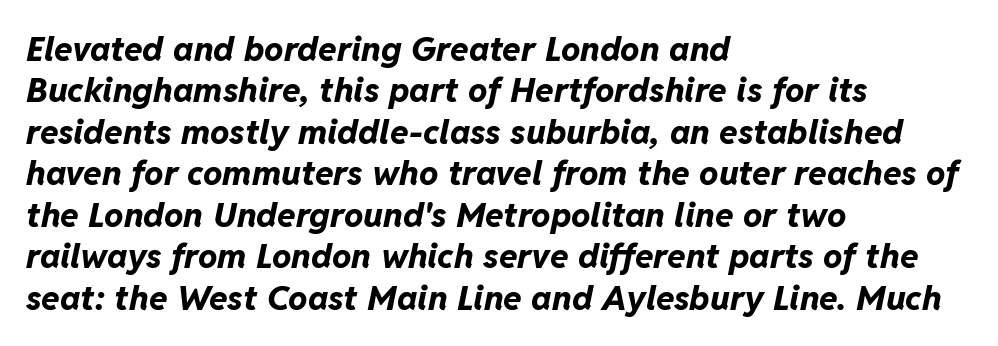
Tracking value appears to be zero — textbook default spacing. Designer's note — italics engaged. Each letter keeps its own natural width here, so spacing adapts to shape. The letters are bold, with thick, heavy strokes. Notice how the passage keeps a crisp vertical edge on the left only.
